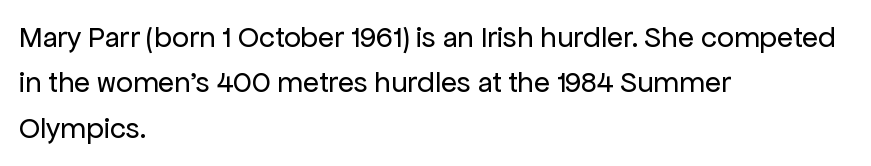
Is this a fixed-width face? No — the glyphs have proportional, varying widths. Stroke thickness stays within the range of a standard reading face or lighter. These lines are composed in type without serifs. Reading down the column, the eye jumps a familiar distance to each next line. Posture: upright roman.
